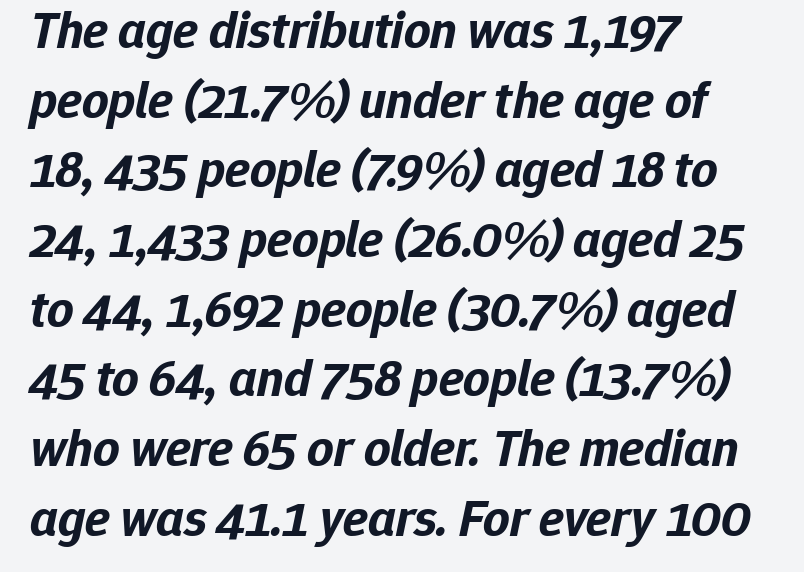
Q: Is the text bold? A: Yes.
Q: Is the text italic (slanted)? A: Yes, it leans right by about 12 degrees.
Q: Is the text underlined? A: No.
Q: How is the paragraph aligned? A: Left-aligned.
Q: Is the spacing between letters normal or unusually wide? A: Normal.
Q: Is the spacing between lines tight, normal or loose? A: Normal.
Q: Width (condensed, normal, or wide)? A: Normal.
Q: Stroke contrast? A: Low.
Q: x-height? A: Medium.
Q: Monospaced? A: No.
